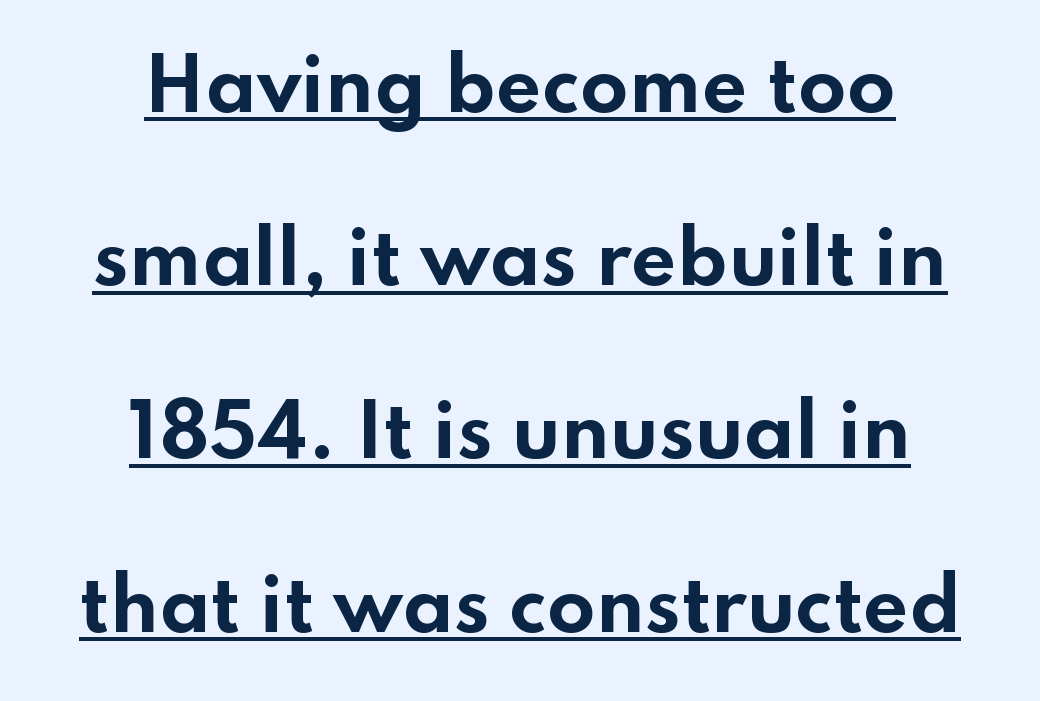
The image shows 71 px bold, wide sans-serif type, upright; set centered, loose line spacing (2.44x), normal letter spacing, underlined; low stroke contrast and a small x-height.
